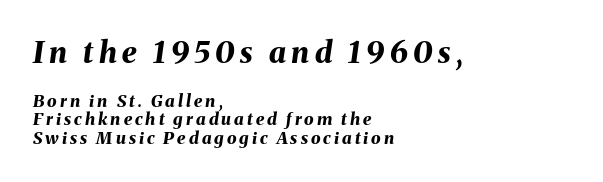
{"italic": "yes", "lean": "right", "slant_degrees": 8, "bold": "yes", "weight": "bold", "width": "normal", "stroke_contrast": "medium", "x_height": "medium", "monospaced": "no", "underline": "no", "align": "left", "line_spacing": "tight", "line_spacing_ratio": 1.09, "larger_block": "first", "size_ratio": 1.76, "glyph_px": 30}
